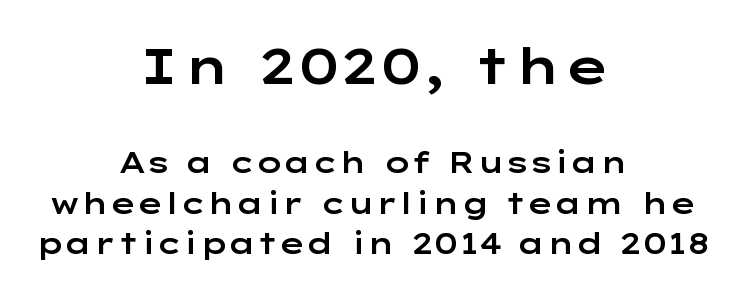
Q: Is the text italic (slanted)? A: No, it is upright.
Q: Is the typeface a serif or a sans-serif typeface? A: Sans-serif.
Q: Is the text underlined? A: No.
Q: How is the paragraph aligned? A: Centered.
Q: Is the spacing between letters normal or unusually wide? A: Normal.
Q: Is the spacing between lines tight, normal or loose? A: Normal.
Q: Which block of text is set in a larger size, the first (top) or the second (bottom)? A: The first (top) one.
Q: Width (condensed, normal, or wide)? A: Wide.
Q: Stroke contrast? A: Low.
Q: x-height? A: Medium.
Q: Monospaced? A: No.
